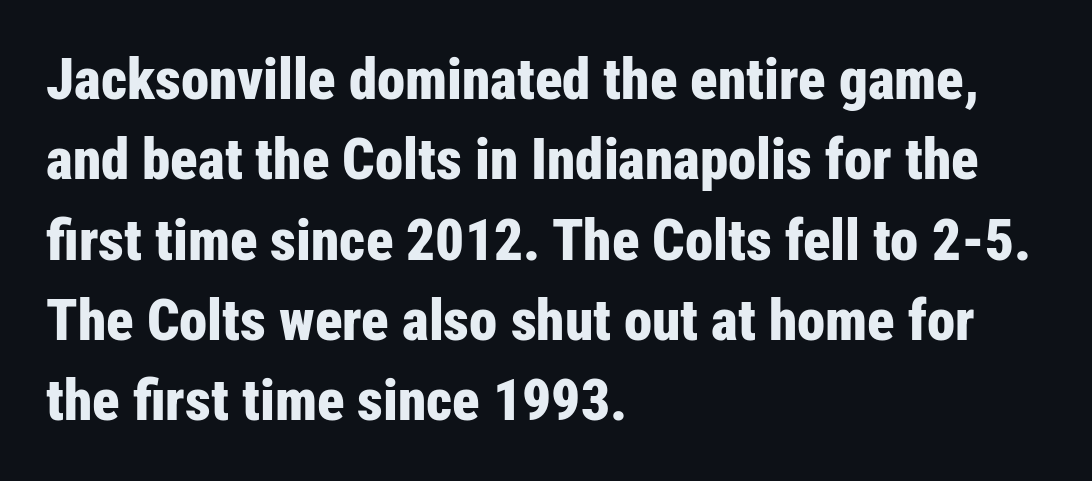
The image shows 57 px bold, condensed sans-serif type, upright; set left-aligned, normal line spacing (1.41x), normal letter spacing, not underlined; low stroke contrast and a medium x-height.
